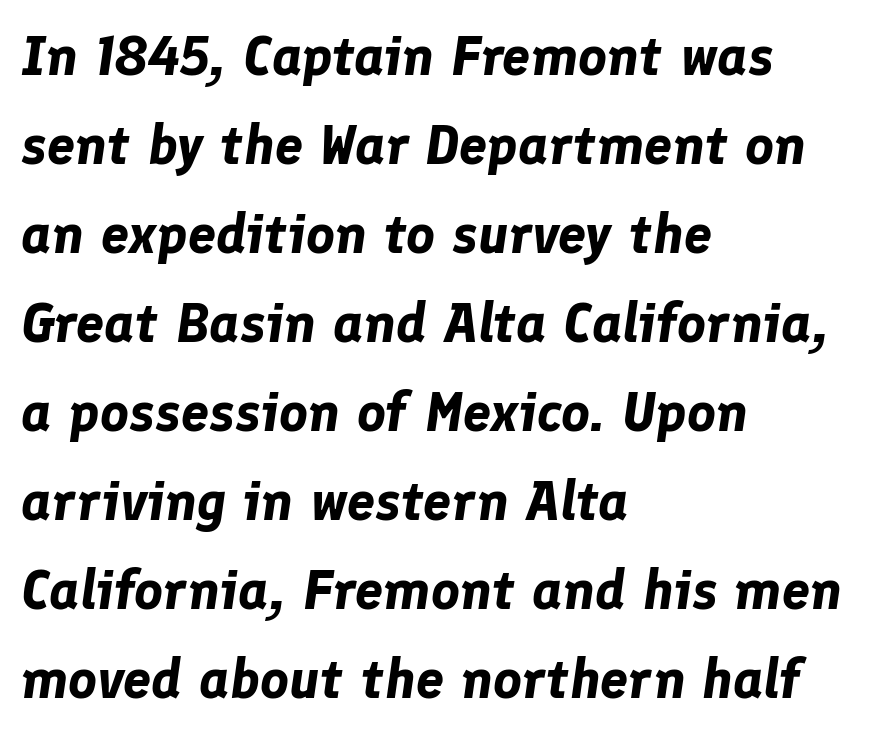
{"italic": "yes", "lean": "right", "slant_degrees": 8, "bold": "yes", "weight": "bold", "width": "normal", "stroke_contrast": "low", "x_height": "medium", "monospaced": "no", "underline": "no", "align": "left", "line_spacing": "normal", "line_spacing_ratio": 1.59, "letter_spacing": "normal", "letter_spacing_em": 0.0, "glyph_px": 56}
